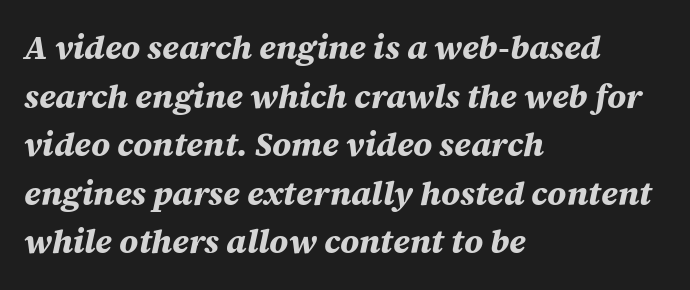
The image shows 33 px bold type, italic (leaning right); set left-aligned, normal line spacing (1.47x), normal letter spacing, not underlined; medium stroke contrast and a large x-height.
